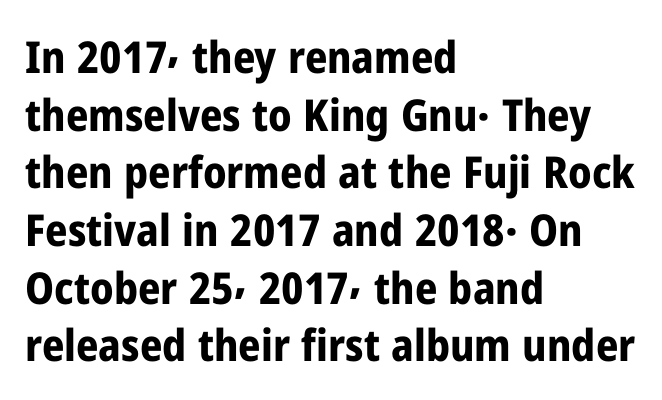
The image shows 44 px bold, condensed sans-serif type, upright; set left-aligned, normal line spacing (1.31x), normal letter spacing, not underlined; low stroke contrast and a medium x-height.
